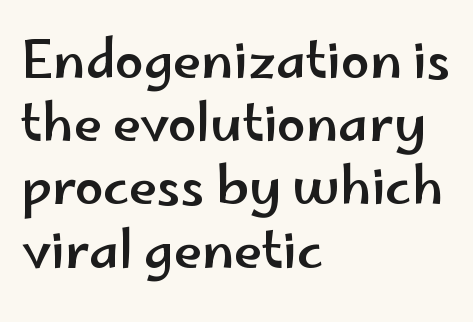
Q: Is the text italic (slanted)? A: No, it is upright.
Q: Is the typeface a serif or a sans-serif typeface? A: Sans-serif.
Q: Is the text underlined? A: No.
Q: How is the paragraph aligned? A: Left-aligned.
Q: Is the spacing between letters normal or unusually wide? A: Normal.
Q: Width (condensed, normal, or wide)? A: Wide.
Q: Stroke contrast? A: Low.
Q: x-height? A: Small.
Q: Monospaced? A: No.
